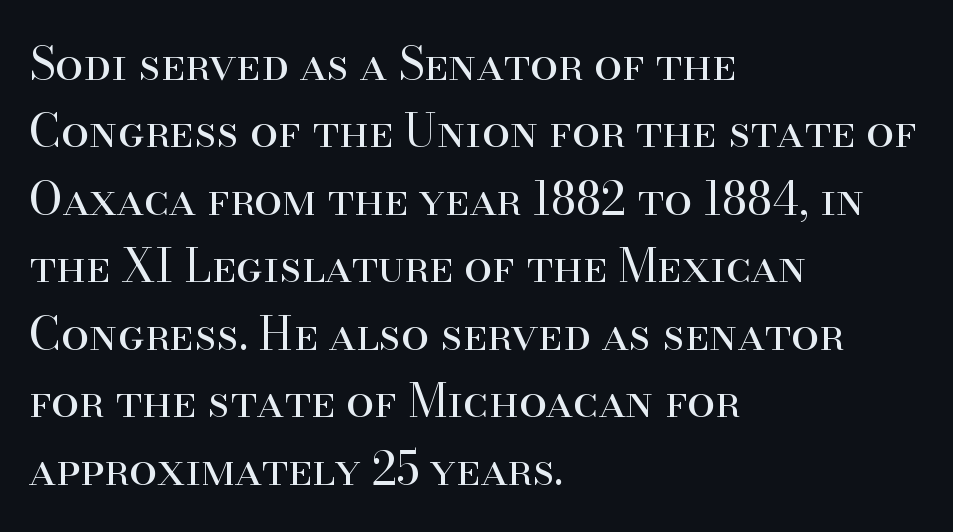
{"serif": "yes", "italic": "no", "bold": "no", "weight": "regular", "width": "normal", "stroke_contrast": "high", "x_height": "small", "monospaced": "no", "underline": "no", "align": "left", "line_spacing": "normal", "line_spacing_ratio": 1.5, "letter_spacing": "normal", "letter_spacing_em": 0.0, "glyph_px": 45}
